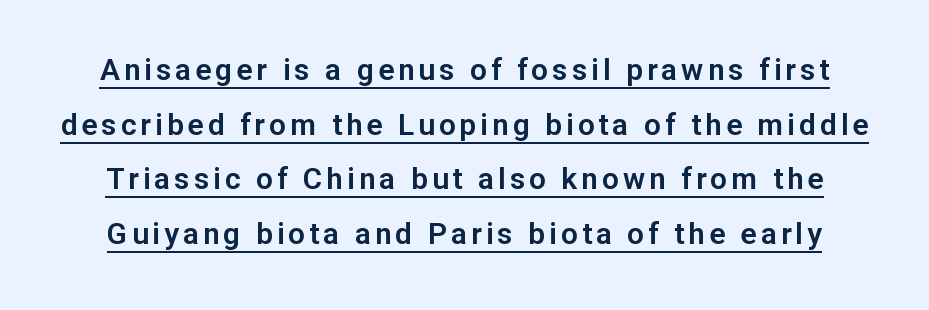
The image shows 30 px sans-serif type, upright; set line spacing 1.82x, underlined; low stroke contrast and a medium x-height.
